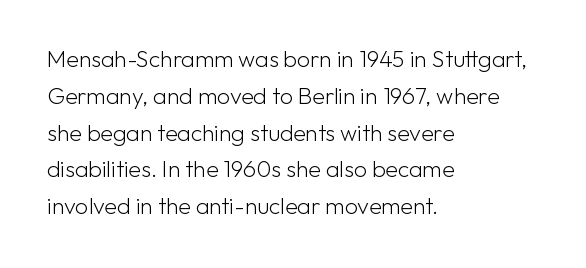
The image shows 23 px text type, upright; set left-aligned, normal line spacing (1.6x), normal letter spacing, not underlined.
